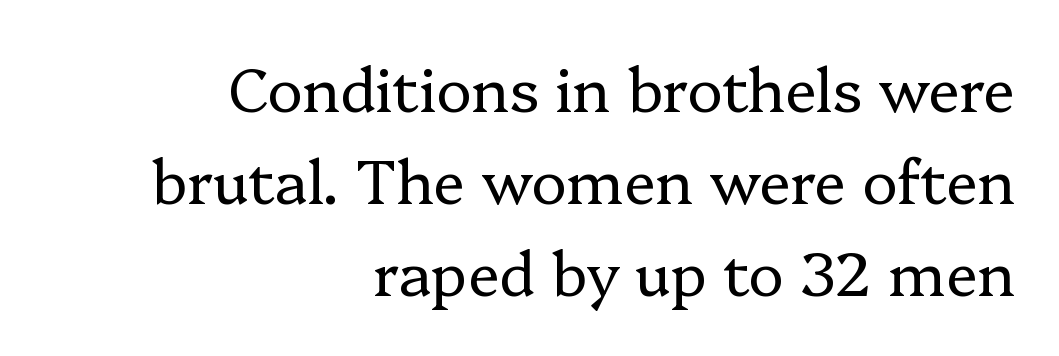
The image shows 60 px regular-weight serif type, upright; set right-aligned, normal line spacing (1.53x), normal letter spacing, not underlined; low stroke contrast and a medium x-height.
